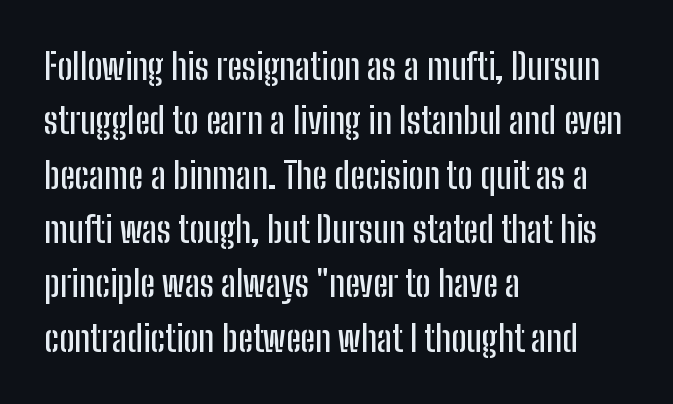
{"serif": "no", "italic": "no", "width": "condensed", "stroke_contrast": "low", "x_height": "medium", "monospaced": "no", "underline": "no", "align": "left", "line_spacing": "normal", "line_spacing_ratio": 1.51, "letter_spacing": "normal", "letter_spacing_em": 0.0, "glyph_px": 36}
